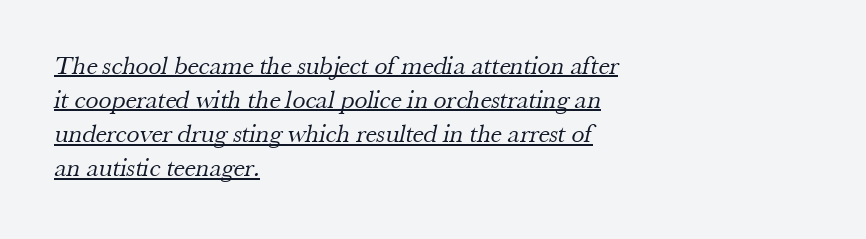
Q: Is the text bold? A: No.
Q: Is the text underlined? A: Yes.
Q: How is the paragraph aligned? A: Left-aligned.
Q: Is the spacing between letters normal or unusually wide? A: Normal.
Q: Is the spacing between lines tight, normal or loose? A: Normal.
